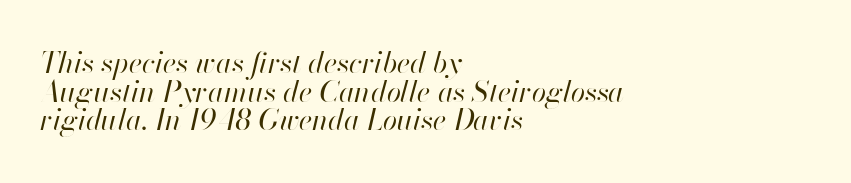
{"italic": "yes", "lean": "right", "slant_degrees": 13, "bold": "no", "weight": "regular", "width": "normal", "stroke_contrast": "high", "x_height": "small", "monospaced": "no", "underline": "no", "align": "left", "line_spacing": "tight", "line_spacing_ratio": 0.99, "letter_spacing": "normal", "letter_spacing_em": 0.0, "glyph_px": 29}
